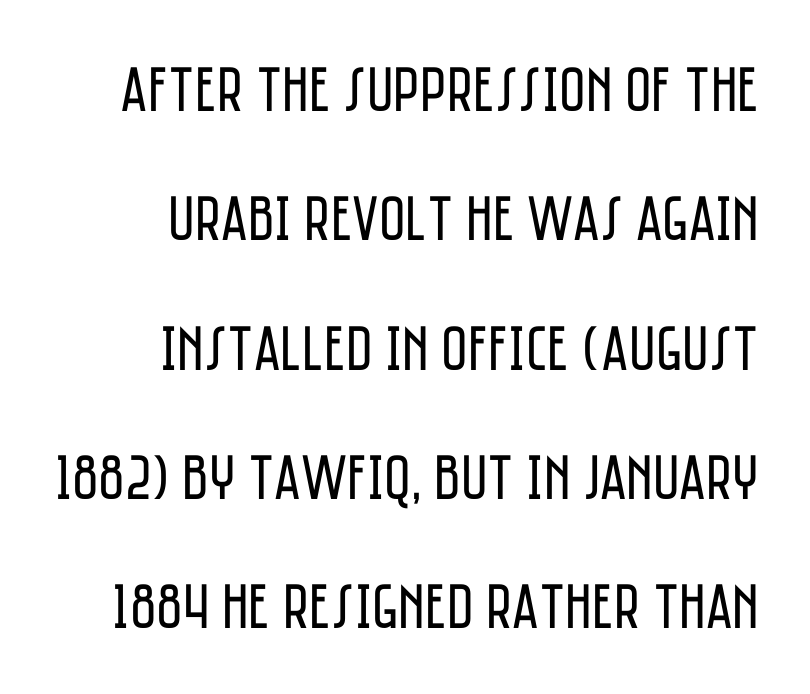
Q: Is the text bold? A: No.
Q: Is the text italic (slanted)? A: No, it is upright.
Q: Is the typeface a serif or a sans-serif typeface? A: Sans-serif.
Q: Is the text underlined? A: No.
Q: How is the paragraph aligned? A: Right-aligned.
Q: Is the spacing between letters normal or unusually wide? A: Normal.
Q: Is the spacing between lines tight, normal or loose? A: Loose.
Q: Width (condensed, normal, or wide)? A: Condensed.
Q: Stroke contrast? A: Low.
Q: x-height? A: Large.
Q: Monospaced? A: No.
